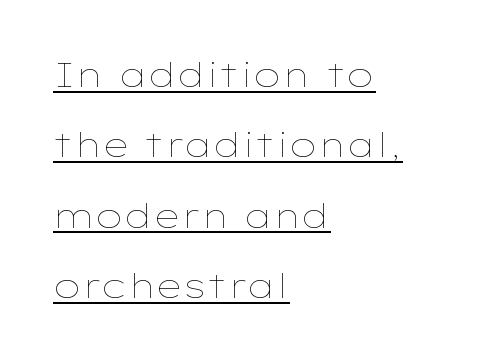
Q: Is the text bold? A: No.
Q: Is the text italic (slanted)? A: No, it is upright.
Q: Is the text underlined? A: Yes.
Q: How is the paragraph aligned? A: Left-aligned.
Q: Is the spacing between letters normal or unusually wide? A: Normal.
Q: Is the spacing between lines tight, normal or loose? A: Loose.
Q: Width (condensed, normal, or wide)? A: Wide.
Q: Stroke contrast? A: Low.
Q: x-height? A: Medium.
Q: Monospaced? A: No.
